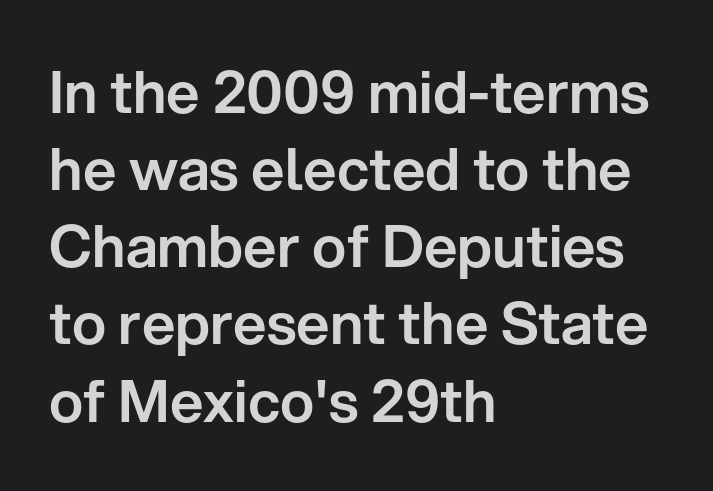
The letters advance in unequal steps, a hallmark of proportional type. Font category for this specimen: sans-serif. This sample uses plain, unmodified letter spacing. Line spacing here is normal. Each row of text sits above clean, open space.
